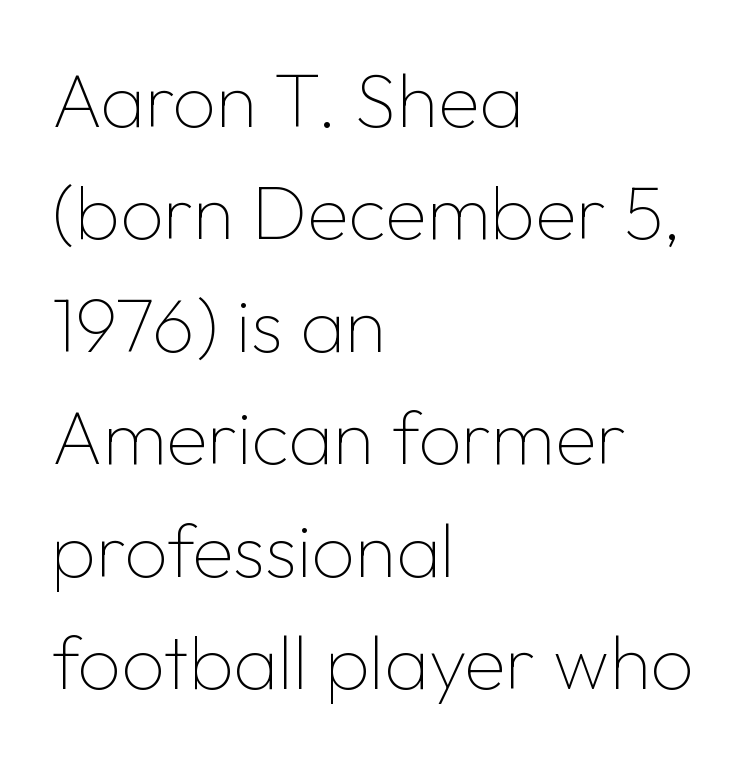
{"serif": "no", "italic": "no", "bold": "no", "weight": "thin", "width": "normal", "stroke_contrast": "low", "x_height": "medium", "monospaced": "no", "underline": "no", "align": "left", "line_spacing": "normal", "line_spacing_ratio": 1.48, "letter_spacing": "normal", "letter_spacing_em": 0.0, "glyph_px": 76}
